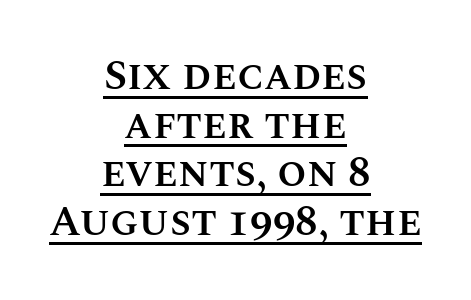
Q: Is the text bold? A: Semi-bold.
Q: Is the text italic (slanted)? A: No, it is upright.
Q: Is the text underlined? A: Yes.
Q: How is the paragraph aligned? A: Centered.
Q: Is the spacing between letters normal or unusually wide? A: Normal.
Q: Width (condensed, normal, or wide)? A: Normal.
Q: Stroke contrast? A: Medium.
Q: x-height? A: Large.
Q: Monospaced? A: No.
